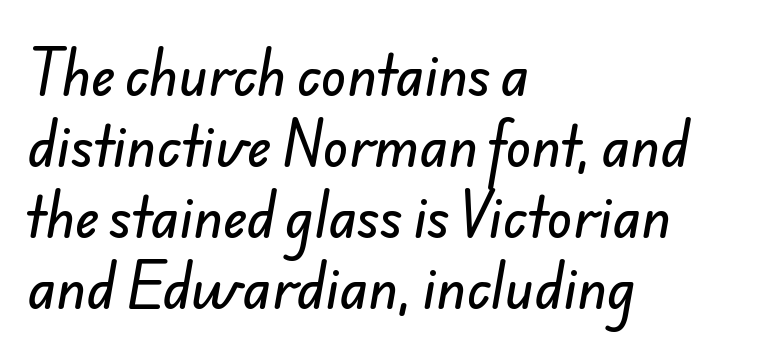
Q: Is the typeface a serif or a sans-serif typeface? A: Sans-serif.
Q: Is the text underlined? A: No.
Q: How is the paragraph aligned? A: Left-aligned.
Q: Is the spacing between letters normal or unusually wide? A: Normal.
Q: Is the spacing between lines tight, normal or loose? A: Normal.
Q: Width (condensed, normal, or wide)? A: Normal.
Q: Stroke contrast? A: Low.
Q: x-height? A: Small.
Q: Monospaced? A: No.
